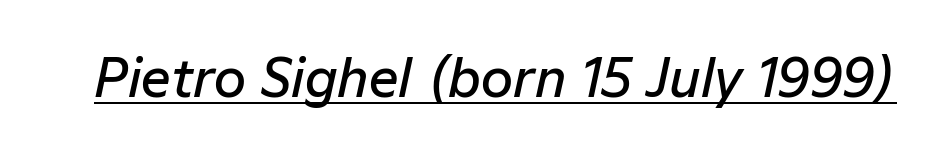
The image shows 52 px semibold type, italic (leaning right); set normal letter spacing, underlined; low stroke contrast and a medium x-height.
